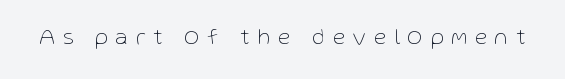
{"italic": "no", "bold": "no", "underline": "no", "letter_spacing": "wide", "letter_spacing_em": 0.35, "glyph_px": 23}
